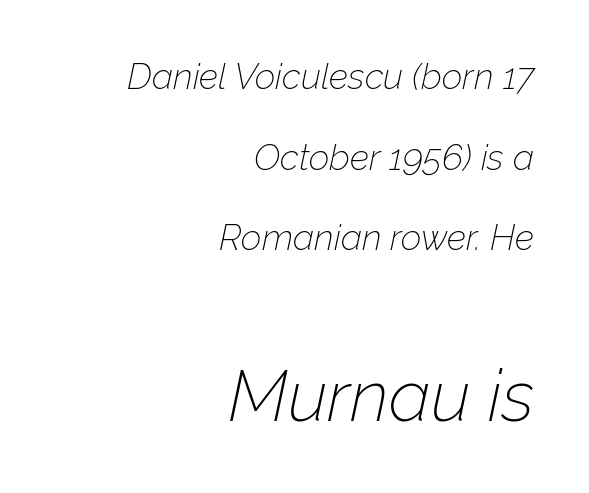
If you measured baseline to baseline, you'd find a long distance. These two chunks differ in scale, with the bottom chunk taking the larger measure. Bare-footed words on every line. Characters follow at the spacing the type designer built in. All the whitespace from short lines collects on the left.
